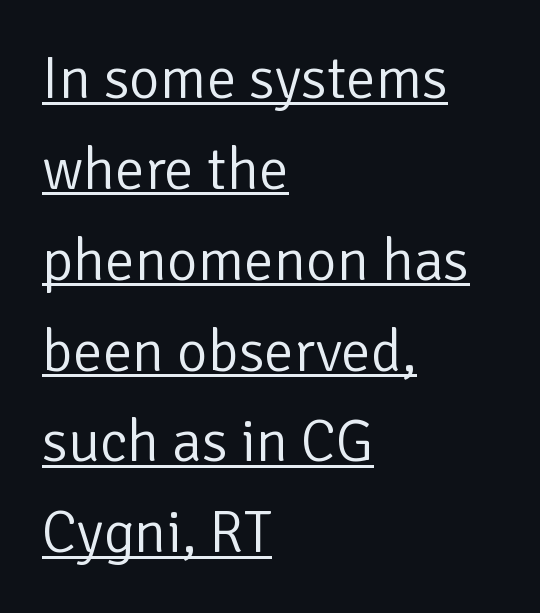
Q: Is the text bold? A: No.
Q: Is the text italic (slanted)? A: No, it is upright.
Q: Is the typeface a serif or a sans-serif typeface? A: Sans-serif.
Q: Is the text underlined? A: Yes.
Q: How is the paragraph aligned? A: Left-aligned.
Q: Is the spacing between letters normal or unusually wide? A: Normal.
Q: Is the spacing between lines tight, normal or loose? A: Normal.
Q: Width (condensed, normal, or wide)? A: Normal.
Q: Stroke contrast? A: Low.
Q: x-height? A: Medium.
Q: Monospaced? A: No.
